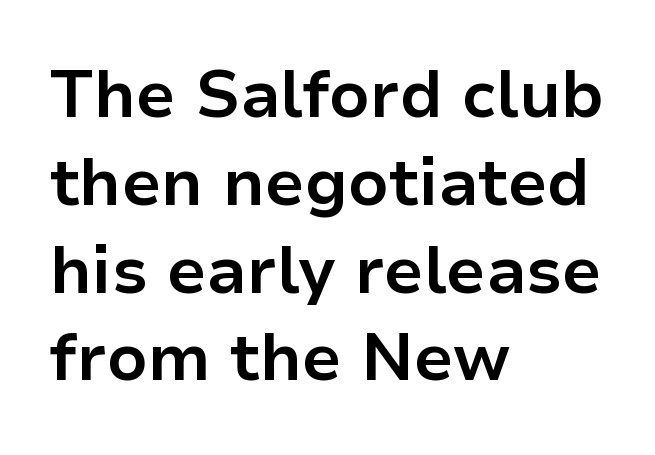
{"serif": "no", "italic": "no", "bold": "yes", "weight": "bold", "width": "normal", "stroke_contrast": "low", "x_height": "medium", "monospaced": "no", "underline": "no", "align": "left", "line_spacing": "normal", "line_spacing_ratio": 1.33, "letter_spacing": "normal", "letter_spacing_em": 0.0, "glyph_px": 66}
